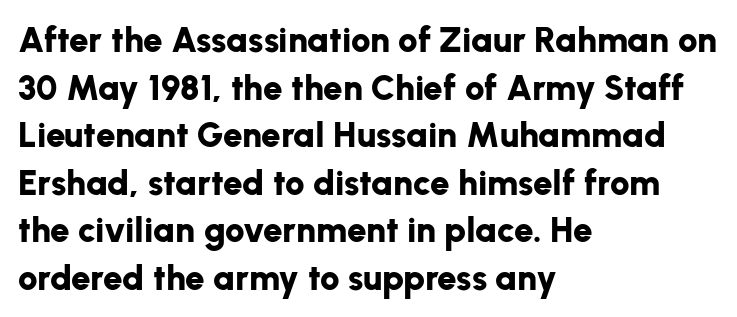
The image shows 35 px bold sans-serif type, upright; set left-aligned, normal line spacing (1.36x), normal letter spacing, not underlined; low stroke contrast and a medium x-height.
